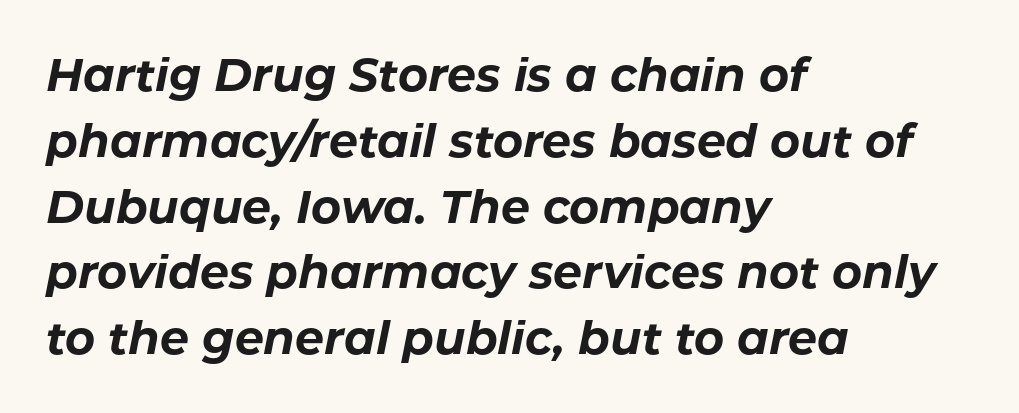
Q: Is the text bold? A: Yes.
Q: Is the text italic (slanted)? A: Yes, it leans right by about 11 degrees.
Q: Is the text underlined? A: No.
Q: How is the paragraph aligned? A: Left-aligned.
Q: Is the spacing between letters normal or unusually wide? A: Normal.
Q: Is the spacing between lines tight, normal or loose? A: Normal.
Q: Width (condensed, normal, or wide)? A: Normal.
Q: Stroke contrast? A: Low.
Q: x-height? A: Medium.
Q: Monospaced? A: No.
